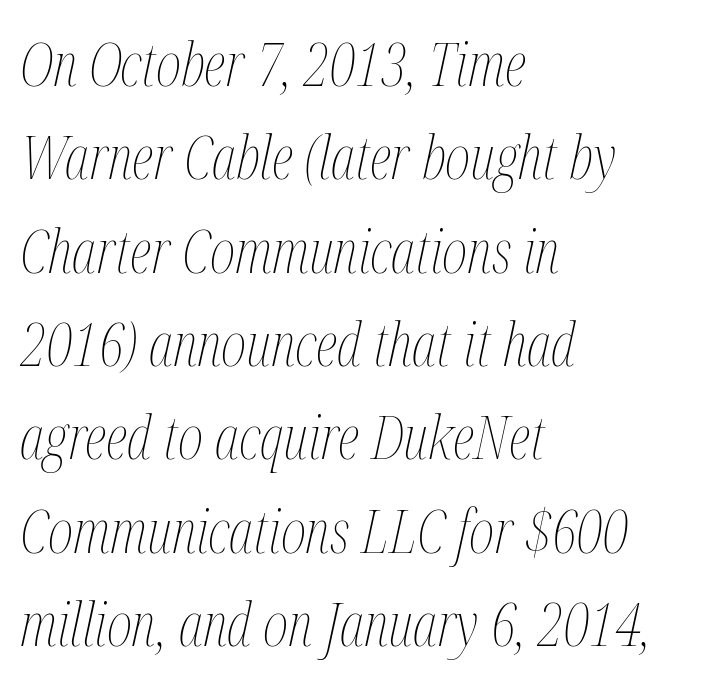
The image shows 61 px thin, condensed type, italic (leaning right); set left-aligned, normal line spacing (1.53x), normal letter spacing, not underlined; medium stroke contrast and a medium x-height.
